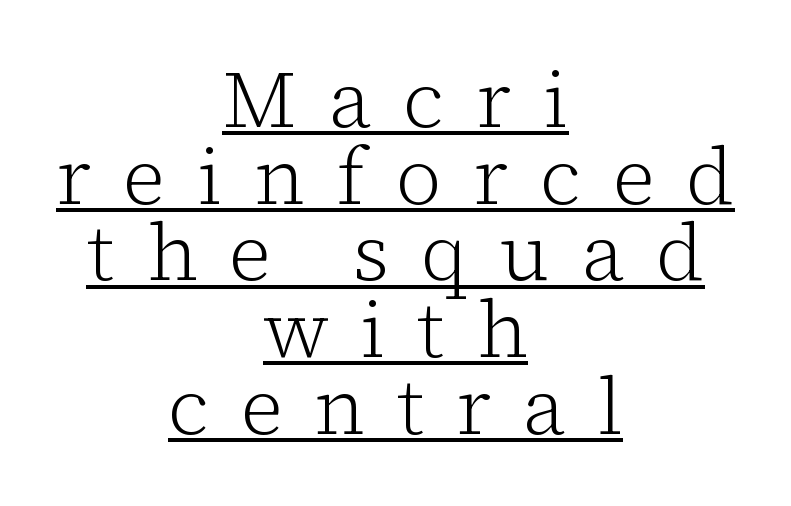
{"serif": "yes", "italic": "no", "bold": "no", "weight": "light", "width": "normal", "stroke_contrast": "low", "x_height": "medium", "monospaced": "no", "underline": "yes", "align": "center", "line_spacing": "tight", "line_spacing_ratio": 0.97, "letter_spacing": "wide", "letter_spacing_em": 0.4, "glyph_px": 79}
